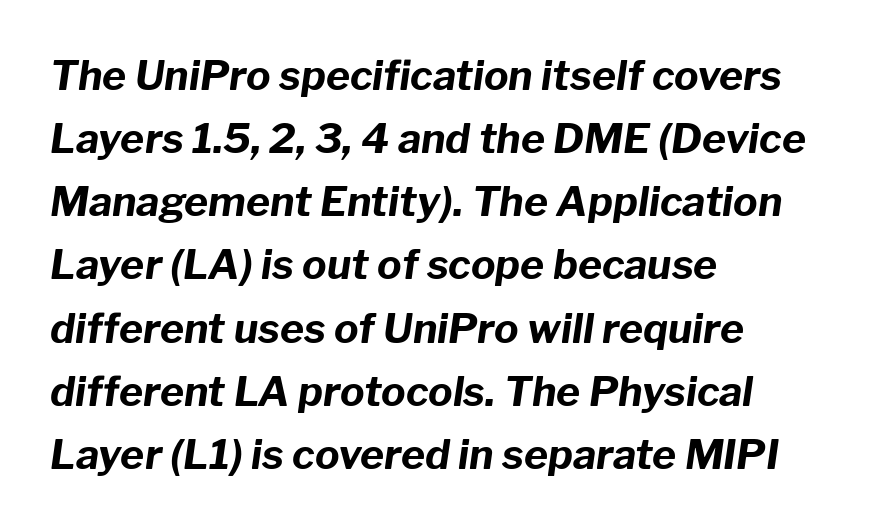
Each letter keeps its own natural width here, so spacing adapts to shape. Is the type slanted? Yes — the strokes lean at a clear angle. Is the type bold? Yes — the strokes are clearly thick and heavy. Notice how the passage keeps a crisp vertical edge on the left only. The letterforms sit shoulder to shoulder at normal distance. Reading down the column, the eye jumps a familiar distance to each next line.
